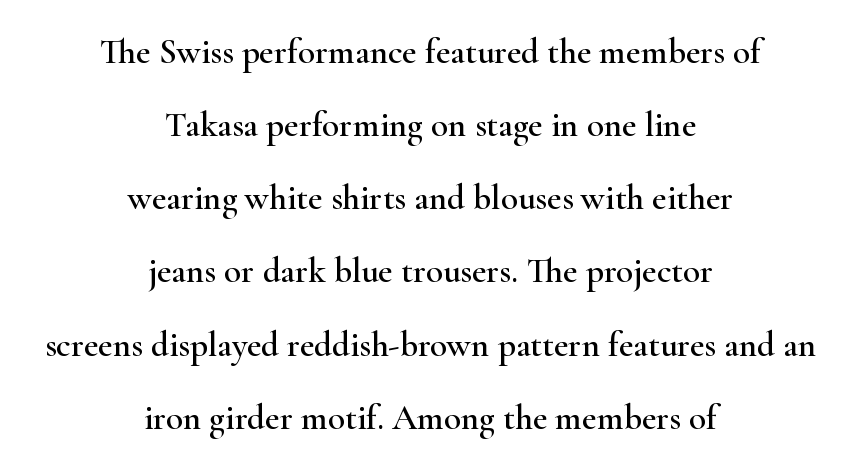
The image shows 35 px wide serif type, upright; set centered, loose line spacing (2.09x), normal letter spacing, not underlined; high stroke contrast and a small x-height.
